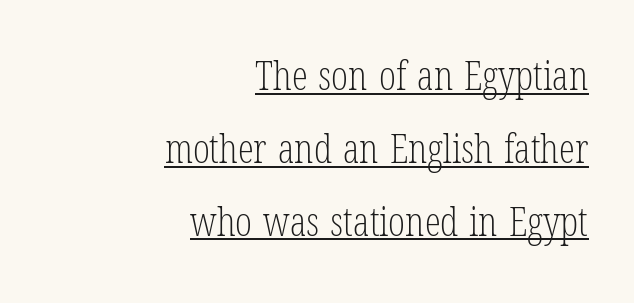
Q: Is the text bold? A: No.
Q: Is the text italic (slanted)? A: No, it is upright.
Q: Is the typeface a serif or a sans-serif typeface? A: Serif.
Q: Is the text underlined? A: Yes.
Q: How is the paragraph aligned? A: Right-aligned.
Q: Is the spacing between letters normal or unusually wide? A: Normal.
Q: Width (condensed, normal, or wide)? A: Condensed.
Q: Stroke contrast? A: Low.
Q: x-height? A: Medium.
Q: Monospaced? A: No.
